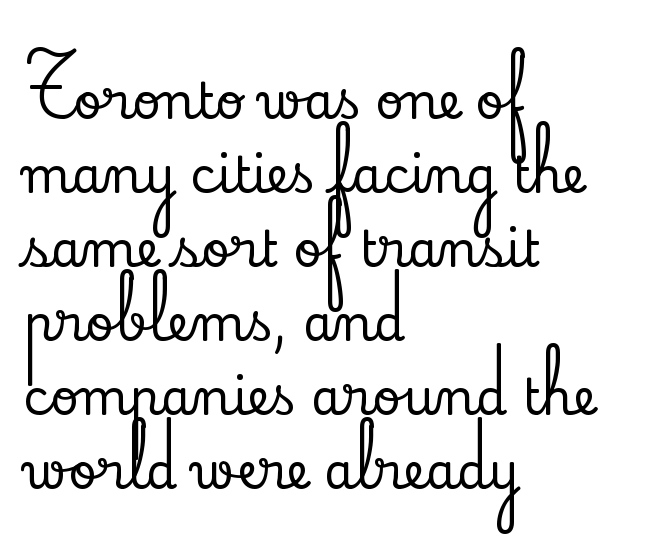
The image shows 49 px serif type, upright; set left-aligned, normal line spacing (1.51x), normal letter spacing, not underlined; low stroke contrast and a small x-height.
